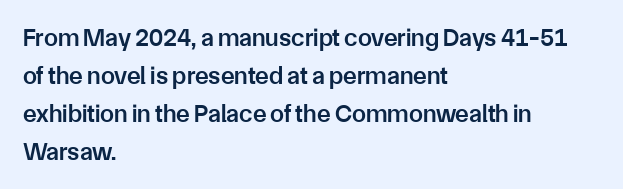
{"italic": "no", "bold": "semi", "underline": "no", "align": "left", "line_spacing": "normal", "line_spacing_ratio": 1.52, "letter_spacing": "normal", "letter_spacing_em": 0.0, "glyph_px": 25}
